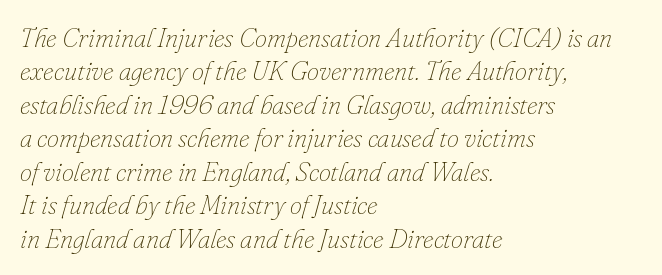
A light-to-regular cut is what we see here. The gaps between neighbouring characters are ordinary and unremarkable. Quick note: italic. Lines of text with bare space underneath. The typesetter chose a ragged-right arrangement here.
